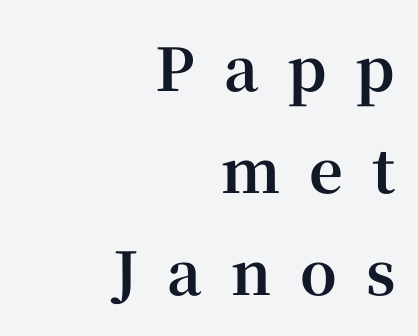
{"serif": "yes", "italic": "no", "bold": "yes", "weight": "bold", "width": "normal", "stroke_contrast": "high", "x_height": "medium", "monospaced": "no", "underline": "no", "align": "right", "line_spacing_ratio": 1.73, "letter_spacing": "wide", "letter_spacing_em": 0.49, "glyph_px": 59}
